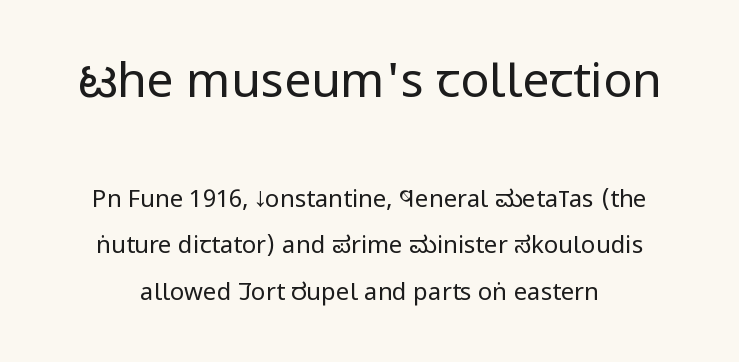
Nobody touched the tracking dial on this one. Between these two stacked blocks, the higher one wins on size. This sample uses a sans-serif face. Spacing verdict: proportional, widths tailored to each character. Posture: upright roman. Counters stay open thanks to moderate or lighter strokes.
